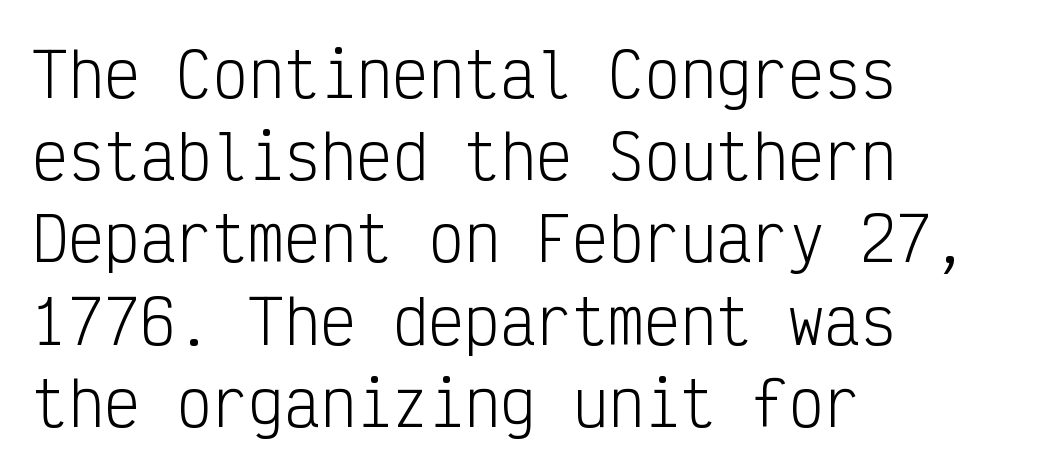
Q: Is the text bold? A: No.
Q: Is the text italic (slanted)? A: No, it is upright.
Q: Is the typeface a serif or a sans-serif typeface? A: Sans-serif.
Q: Is the text underlined? A: No.
Q: How is the paragraph aligned? A: Left-aligned.
Q: Is the spacing between letters normal or unusually wide? A: Normal.
Q: Is the spacing between lines tight, normal or loose? A: Normal.
Q: Width (condensed, normal, or wide)? A: Condensed.
Q: Stroke contrast? A: Low.
Q: x-height? A: Medium.
Q: Monospaced? A: Yes.
